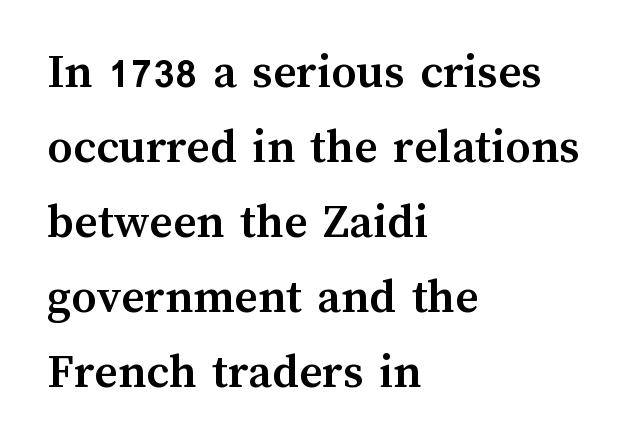
{"italic": "no", "bold": "yes", "weight": "semibold", "width": "normal", "stroke_contrast": "medium", "x_height": "medium", "monospaced": "no", "underline": "no", "align": "left", "line_spacing": "normal", "line_spacing_ratio": 1.5, "letter_spacing": "normal", "letter_spacing_em": 0.0, "glyph_px": 50}
